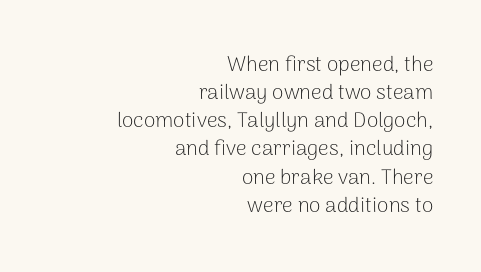
The letters stand straight up with perfectly vertical stems. Honestly, the row spacing looks completely unremarkable. Notice how the passage keeps a crisp vertical edge on the right only. How are the letters spaced? Ordinarily, with no added tracking.
